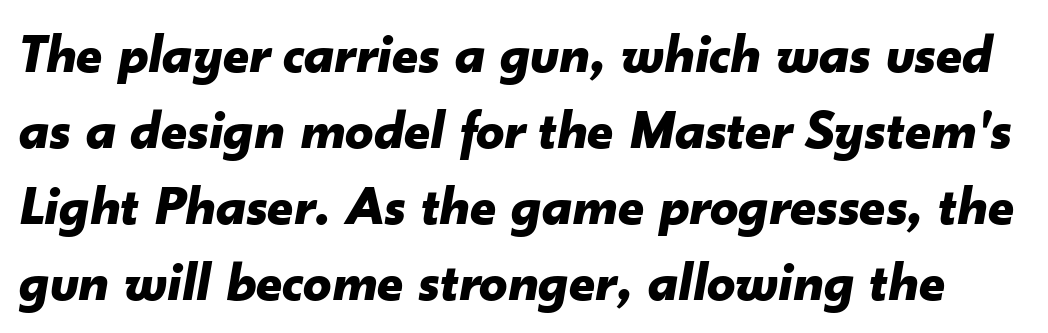
Pretty heavy lettering here — definitely bold. The face used here is proportionally spaced, like ordinary book or web type. The typography opts for an oblique posture over an upright one. Words appear dense and cohesive because spacing is normal. Anything drawn beneath the words? Only blank space.
